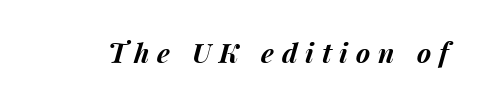
The image shows 27 px bold type, italic (leaning right); set unusually wide letter spacing (+0.29 em), not underlined.
